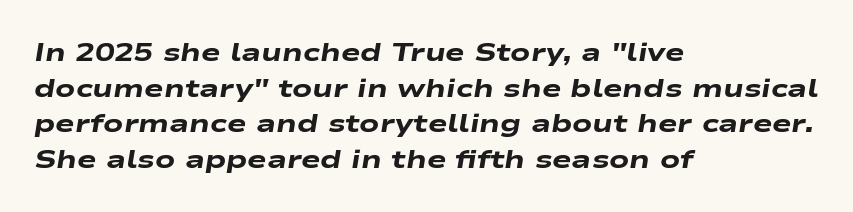
The image shows 26 px bold type, italic (leaning right); set left-aligned, normal line spacing (1.37x), normal letter spacing, not underlined.
